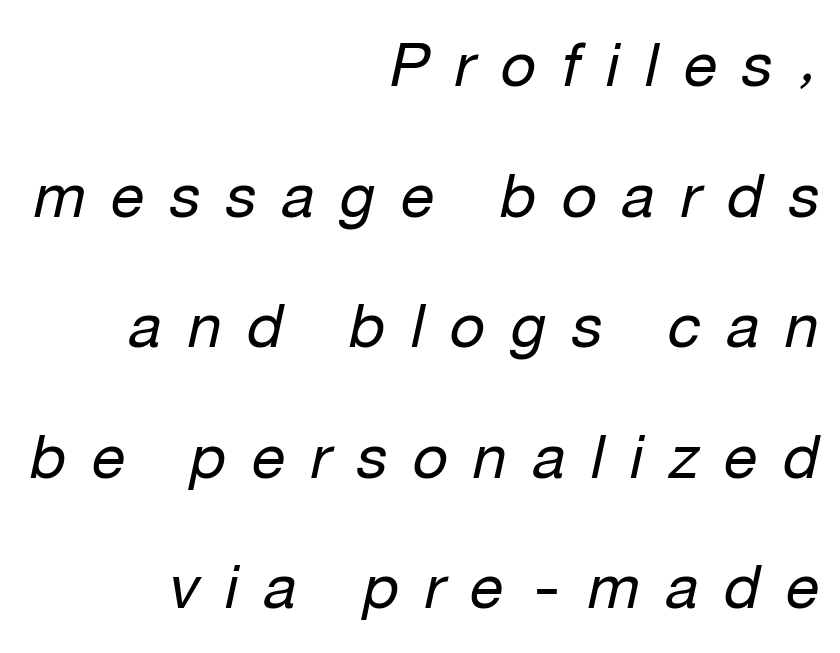
Q: Is the text bold? A: No.
Q: Is the text italic (slanted)? A: Yes, it leans right by about 12 degrees.
Q: Is the text underlined? A: No.
Q: How is the paragraph aligned? A: Right-aligned.
Q: Is the spacing between letters normal or unusually wide? A: Unusually wide.
Q: Is the spacing between lines tight, normal or loose? A: Loose.
Q: Width (condensed, normal, or wide)? A: Normal.
Q: Stroke contrast? A: Low.
Q: x-height? A: Medium.
Q: Monospaced? A: No.
